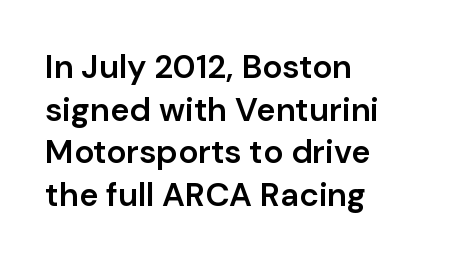
{"serif": "no", "italic": "no", "bold": "semi", "weight": "semibold", "width": "normal", "stroke_contrast": "low", "x_height": "medium", "monospaced": "no", "underline": "no", "align": "left", "line_spacing": "normal", "line_spacing_ratio": 1.29, "letter_spacing": "normal", "letter_spacing_em": 0.0, "glyph_px": 33}
